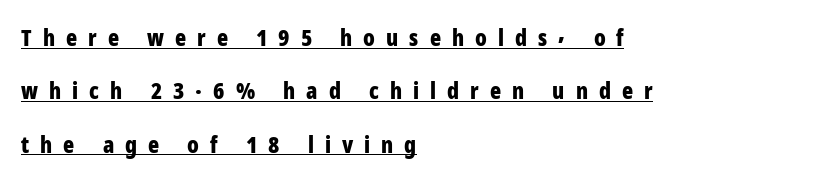
Q: Is the text bold? A: Yes.
Q: Is the text italic (slanted)? A: No, it is upright.
Q: Is the text underlined? A: Yes.
Q: How is the paragraph aligned? A: Left-aligned.
Q: Is the spacing between letters normal or unusually wide? A: Unusually wide.
Q: Is the spacing between lines tight, normal or loose? A: Loose.
